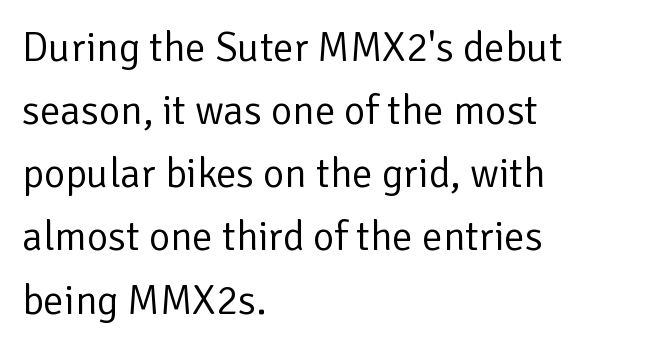
{"serif": "no", "italic": "no", "bold": "no", "weight": "regular", "width": "normal", "stroke_contrast": "low", "x_height": "medium", "monospaced": "no", "underline": "no", "align": "left", "line_spacing": "normal", "line_spacing_ratio": 1.54, "letter_spacing": "normal", "letter_spacing_em": 0.0, "glyph_px": 41}
